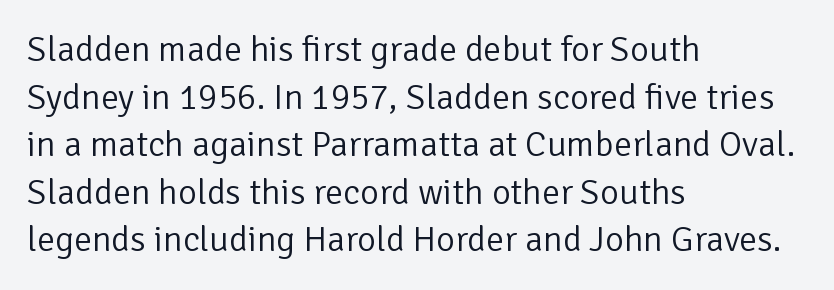
{"serif": "no", "italic": "no", "bold": "no", "weight": "light", "width": "normal", "stroke_contrast": "low", "x_height": "medium", "monospaced": "no", "underline": "no", "align": "left", "line_spacing": "normal", "line_spacing_ratio": 1.32, "letter_spacing": "normal", "letter_spacing_em": 0.0, "glyph_px": 36}
